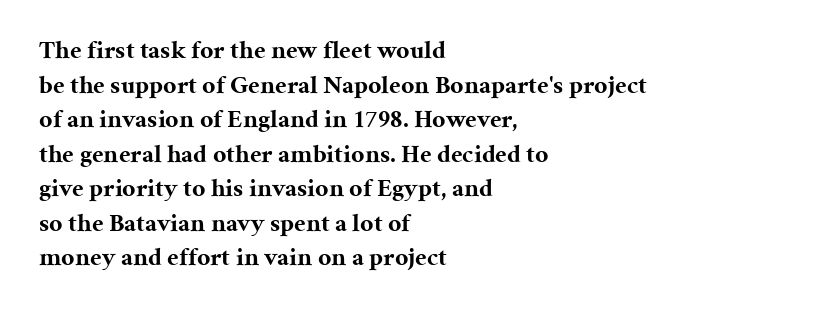
Q: Is the text bold? A: Yes.
Q: Is the text italic (slanted)? A: No, it is upright.
Q: Is the text underlined? A: No.
Q: How is the paragraph aligned? A: Left-aligned.
Q: Is the spacing between letters normal or unusually wide? A: Normal.
Q: Is the spacing between lines tight, normal or loose? A: Normal.
